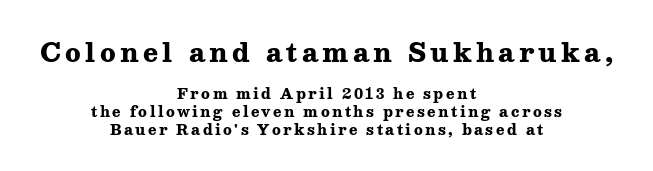
Q: Is the text bold? A: Yes.
Q: Is the text italic (slanted)? A: No, it is upright.
Q: Is the text underlined? A: No.
Q: How is the paragraph aligned? A: Centered.
Q: Is the spacing between lines tight, normal or loose? A: Normal.
Q: Which block of text is set in a larger size, the first (top) or the second (bottom)? A: The first (top) one.
